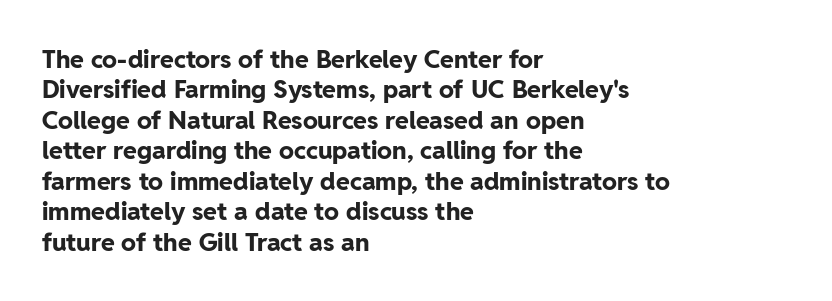
Q: Is the text bold? A: Yes.
Q: Is the text italic (slanted)? A: No, it is upright.
Q: Is the text underlined? A: No.
Q: How is the paragraph aligned? A: Left-aligned.
Q: Is the spacing between letters normal or unusually wide? A: Normal.
